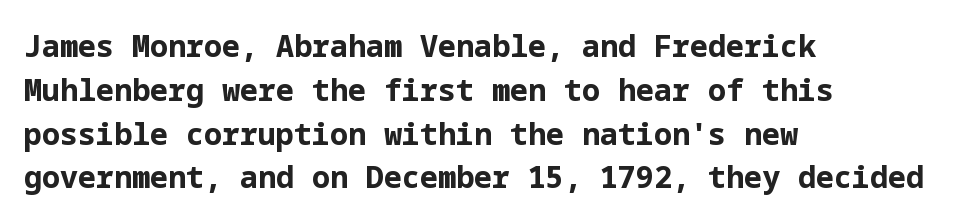
To sum up the face: it is a sans, with no serifs. The area under the type is left untouched. The letters are bold, with thick, heavy strokes. Alignment: flush left. Successive baselines arrive at the customary interval. Characters follow at the spacing the type designer built in.
